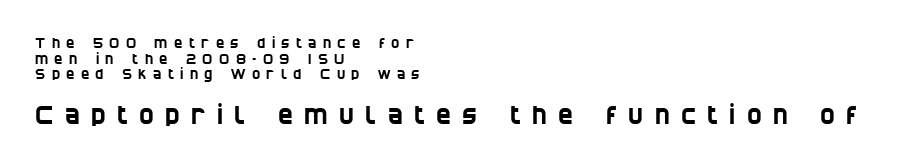
The image shows 25 px text type; set left-aligned, tight line spacing (1.12x), unusually wide letter spacing (+0.45 em), not underlined; the second (bottom) block is 1.79x larger.
